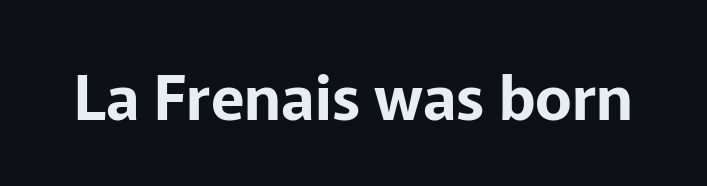
The rendering keeps characters at their native spacing. Style check: upright. The passage shown is typed in a proportional face where columns would drift. The text was rendered using a sans face with plain stroke endings.
